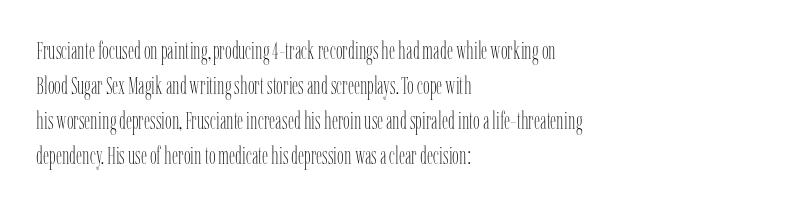
Q: Is the text bold? A: No.
Q: Is the text italic (slanted)? A: No, it is upright.
Q: Is the text underlined? A: No.
Q: How is the paragraph aligned? A: Left-aligned.
Q: Is the spacing between letters normal or unusually wide? A: Normal.
Q: Is the spacing between lines tight, normal or loose? A: Normal.
